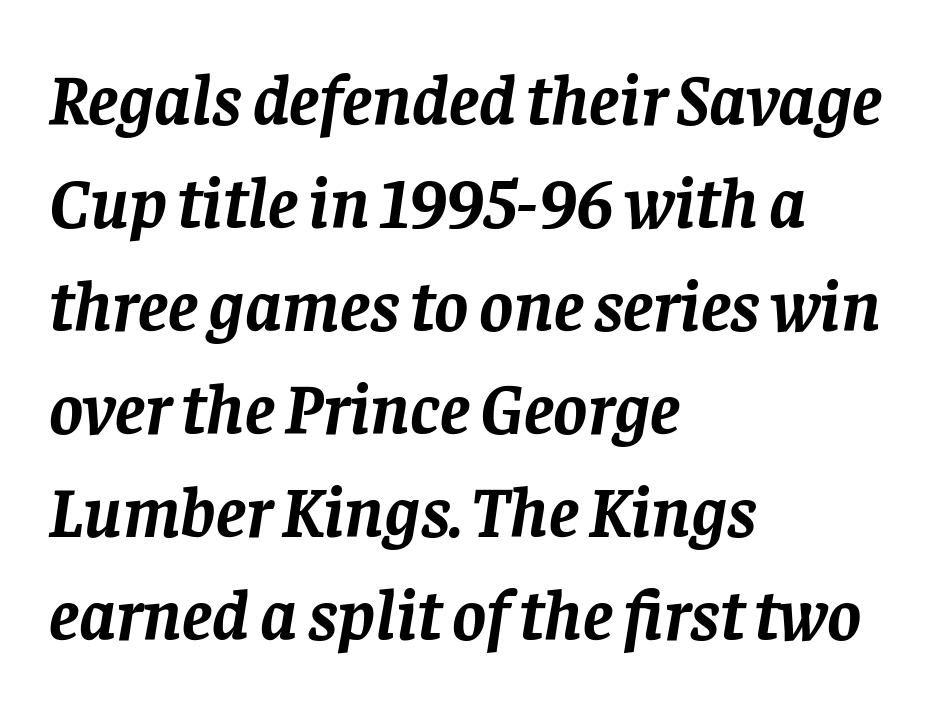
{"serif": "yes", "italic": "yes", "lean": "right", "slant_degrees": 8, "bold": "yes", "weight": "semibold", "width": "normal", "stroke_contrast": "low", "x_height": "large", "monospaced": "no", "underline": "no", "align": "left", "line_spacing": "normal", "line_spacing_ratio": 1.43, "letter_spacing": "normal", "letter_spacing_em": 0.0, "glyph_px": 72}
